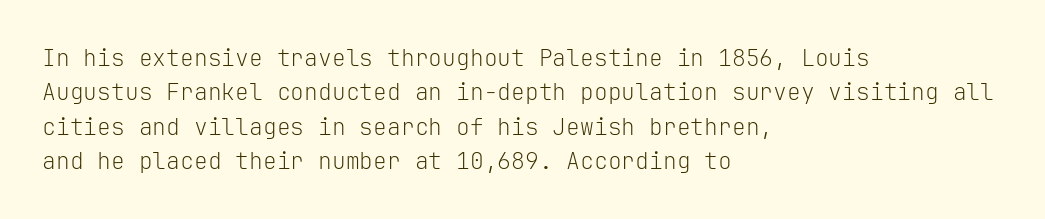
Observe the ordinary spacing: letters are neighbours, not strangers. Only glyphs here, with clear space below each row. Honestly, the row spacing looks completely unremarkable. No letter is thick-stroked: the sample isn't bold.
